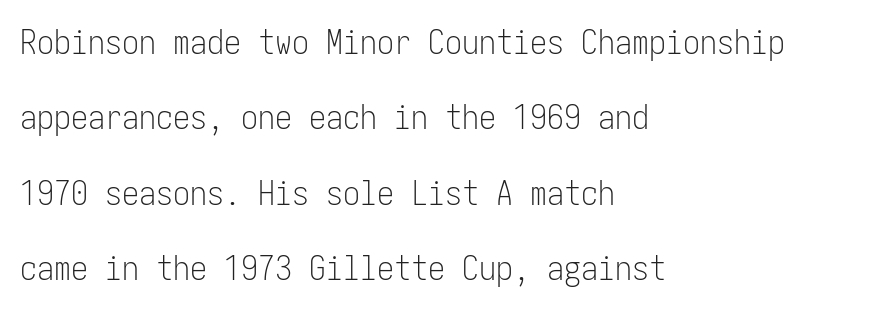
The image shows 34 px light, condensed sans-serif type, upright; set left-aligned, loose line spacing (2.22x), normal letter spacing, not underlined; low stroke contrast and a medium x-height.
